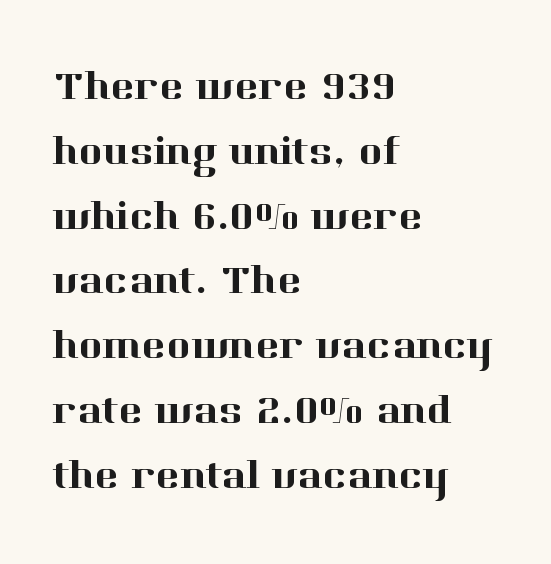
Q: Is the text italic (slanted)? A: No, it is upright.
Q: Is the typeface a serif or a sans-serif typeface? A: Serif.
Q: Is the text underlined? A: No.
Q: How is the paragraph aligned? A: Left-aligned.
Q: Is the spacing between letters normal or unusually wide? A: Normal.
Q: Is the spacing between lines tight, normal or loose? A: Normal.
Q: Width (condensed, normal, or wide)? A: Normal.
Q: Stroke contrast? A: High.
Q: x-height? A: Medium.
Q: Monospaced? A: No.
